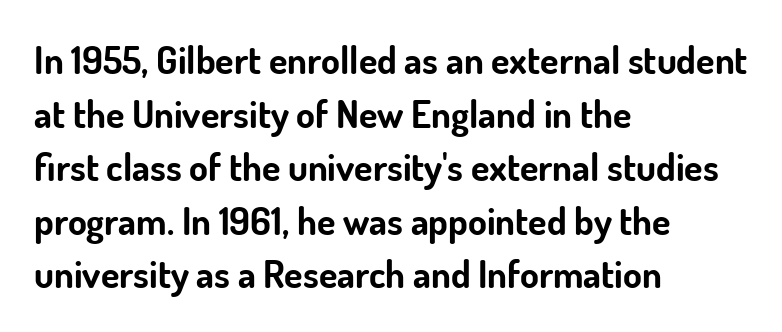
Short and long lines alike share a common starting point at left. One glance says typical: line gaps are just what's usual. Proportional: the letters do not fall into vertical columns. Thick stems and heavy bowls — unmistakably bold. No extra tracking has been applied to these lines.
